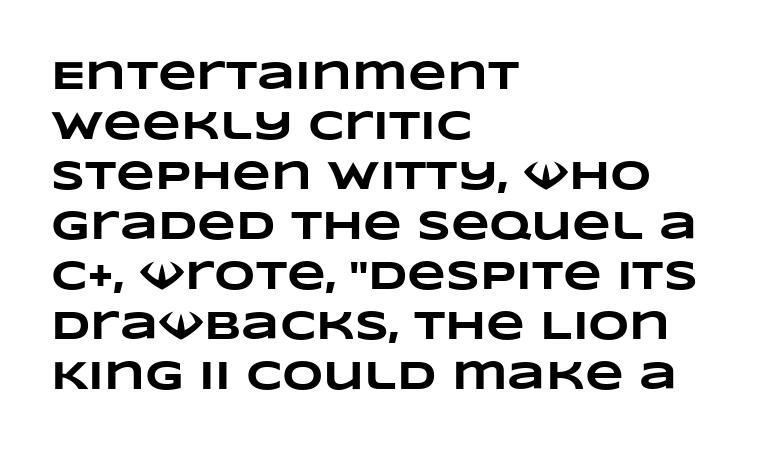
{"bold": "yes", "weight": "heavy", "width": "wide", "stroke_contrast": "low", "x_height": "large", "monospaced": "no", "underline": "no", "align": "left", "line_spacing": "normal", "line_spacing_ratio": 1.25, "letter_spacing": "normal", "letter_spacing_em": 0.0, "glyph_px": 40}
